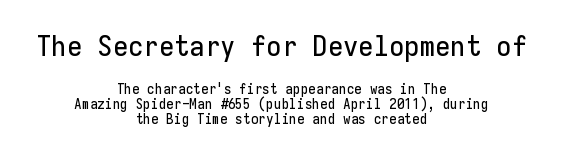
Q: Is the text italic (slanted)? A: No, it is upright.
Q: Is the typeface a serif or a sans-serif typeface? A: Sans-serif.
Q: Is the text underlined? A: No.
Q: How is the paragraph aligned? A: Centered.
Q: Is the spacing between letters normal or unusually wide? A: Normal.
Q: Is the spacing between lines tight, normal or loose? A: Tight.
Q: Which block of text is set in a larger size, the first (top) or the second (bottom)? A: The first (top) one.
Q: Width (condensed, normal, or wide)? A: Normal.
Q: Stroke contrast? A: Low.
Q: x-height? A: Medium.
Q: Monospaced? A: Yes.
